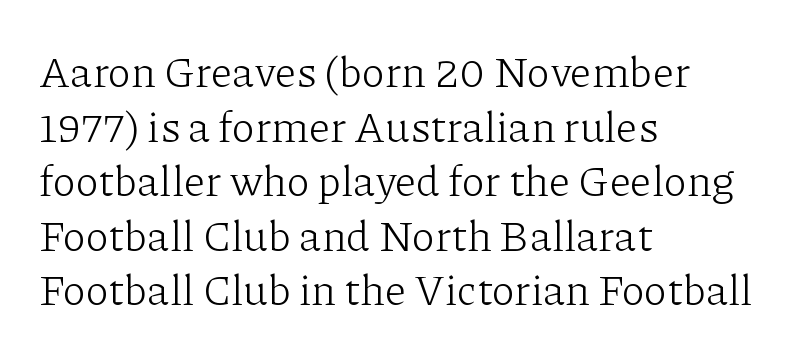
The image shows 43 px light serif type, upright; set left-aligned, normal line spacing (1.27x), normal letter spacing, not underlined; low stroke contrast and a medium x-height.
